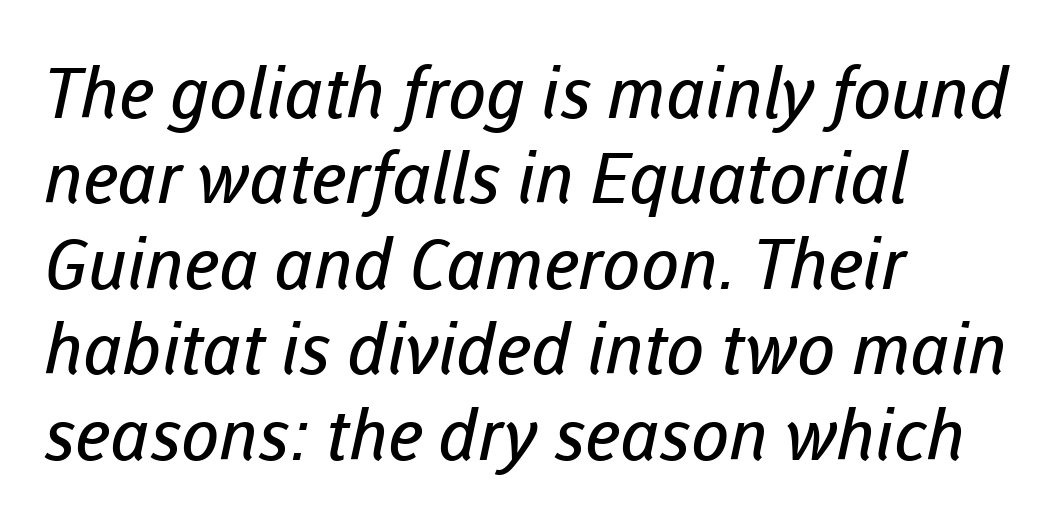
{"serif": "no", "bold": "no", "weight": "regular", "width": "normal", "stroke_contrast": "low", "x_height": "medium", "monospaced": "no", "underline": "no", "align": "left", "line_spacing_ratio": 1.22, "letter_spacing": "normal", "letter_spacing_em": 0.0, "glyph_px": 70}
